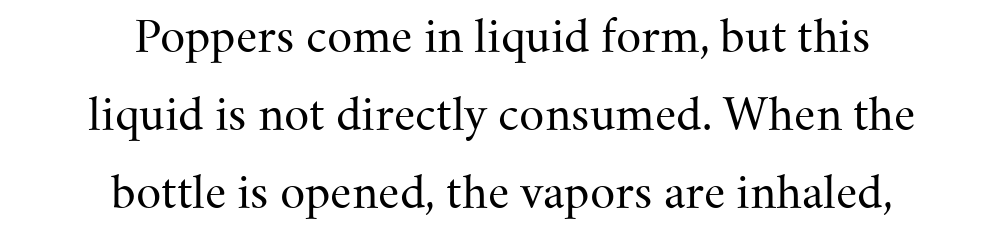
Q: Is the text bold? A: No.
Q: Is the text italic (slanted)? A: No, it is upright.
Q: Is the typeface a serif or a sans-serif typeface? A: Serif.
Q: Is the text underlined? A: No.
Q: How is the paragraph aligned? A: Centered.
Q: Is the spacing between letters normal or unusually wide? A: Normal.
Q: Width (condensed, normal, or wide)? A: Normal.
Q: Stroke contrast? A: Medium.
Q: x-height? A: Small.
Q: Monospaced? A: No.
